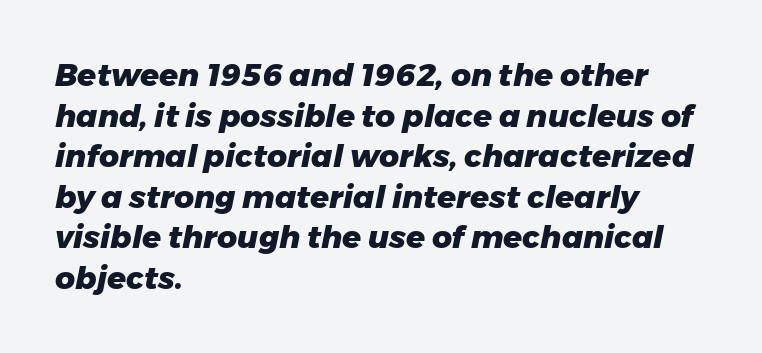
The image shows 31 px heavy type, italic (leaning right); set left-aligned, normal line spacing (1.31x), normal letter spacing, not underlined; low stroke contrast and a medium x-height.
